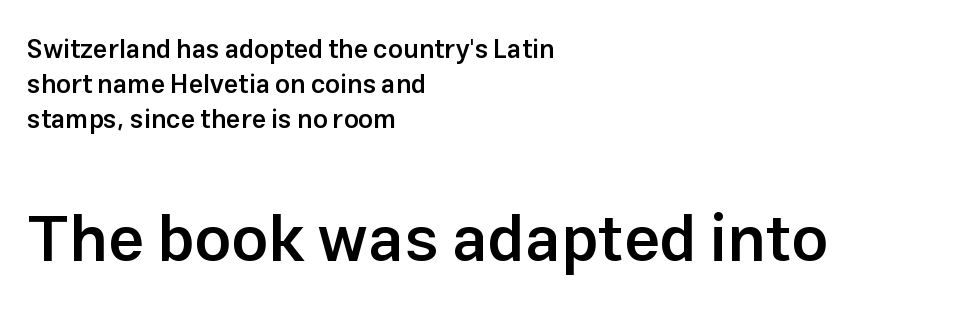
Q: Is the text bold? A: Semi-bold.
Q: Is the text italic (slanted)? A: No, it is upright.
Q: Is the typeface a serif or a sans-serif typeface? A: Sans-serif.
Q: Is the text underlined? A: No.
Q: How is the paragraph aligned? A: Left-aligned.
Q: Is the spacing between letters normal or unusually wide? A: Normal.
Q: Is the spacing between lines tight, normal or loose? A: Normal.
Q: Which block of text is set in a larger size, the first (top) or the second (bottom)? A: The second (bottom) one.
Q: Width (condensed, normal, or wide)? A: Normal.
Q: Stroke contrast? A: Low.
Q: x-height? A: Medium.
Q: Monospaced? A: No.
